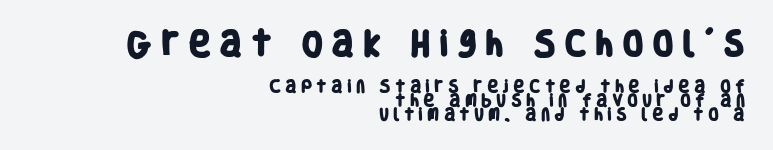
Q: Is the text bold? A: Yes.
Q: Is the typeface a serif or a sans-serif typeface? A: Sans-serif.
Q: Is the text underlined? A: No.
Q: How is the paragraph aligned? A: Right-aligned.
Q: Is the spacing between letters normal or unusually wide? A: Unusually wide.
Q: Is the spacing between lines tight, normal or loose? A: Tight.
Q: Which block of text is set in a larger size, the first (top) or the second (bottom)? A: The first (top) one.
Q: Width (condensed, normal, or wide)? A: Condensed.
Q: Stroke contrast? A: Low.
Q: x-height? A: Large.
Q: Monospaced? A: No.
